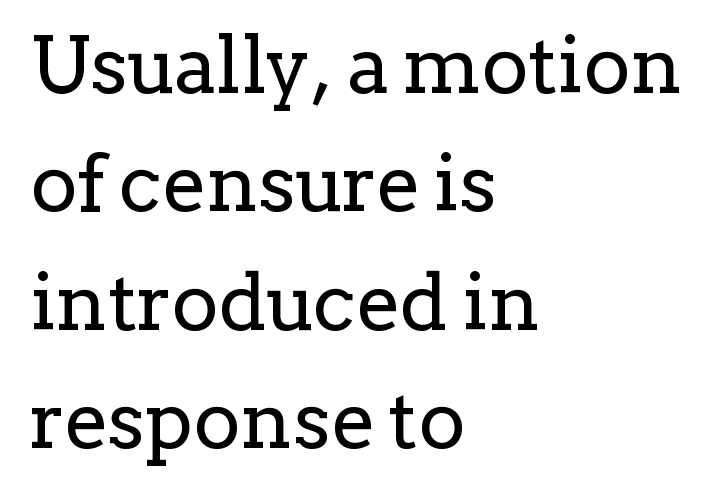
Q: Is the text bold? A: No.
Q: Is the text italic (slanted)? A: No, it is upright.
Q: Is the typeface a serif or a sans-serif typeface? A: Serif.
Q: Is the text underlined? A: No.
Q: How is the paragraph aligned? A: Left-aligned.
Q: Is the spacing between letters normal or unusually wide? A: Normal.
Q: Is the spacing between lines tight, normal or loose? A: Normal.
Q: Width (condensed, normal, or wide)? A: Normal.
Q: Stroke contrast? A: Low.
Q: x-height? A: Medium.
Q: Monospaced? A: No.
